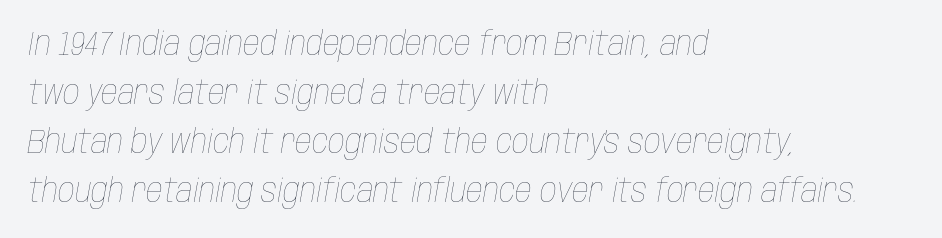
{"italic": "yes", "lean": "right", "slant_degrees": 10, "bold": "no", "weight": "thin", "width": "condensed", "stroke_contrast": "low", "x_height": "large", "monospaced": "no", "underline": "no", "align": "left", "line_spacing": "normal", "line_spacing_ratio": 1.48, "letter_spacing": "normal", "letter_spacing_em": 0.0, "glyph_px": 33}
